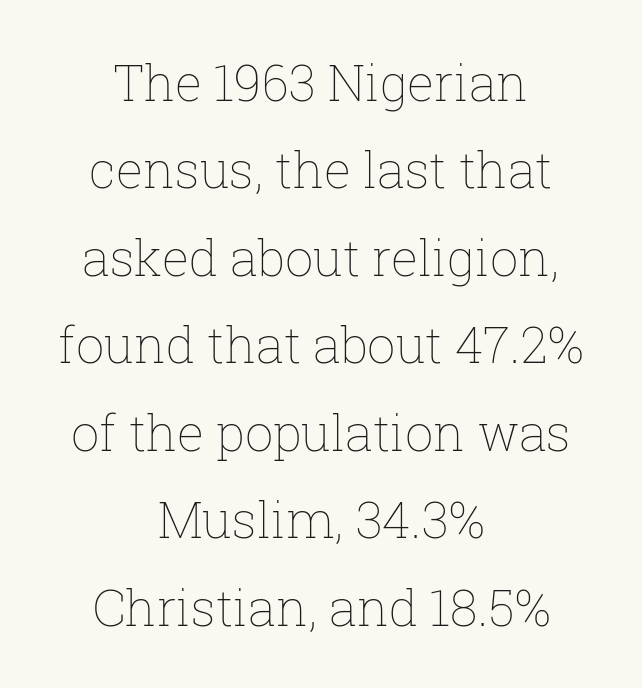
Q: Is the text bold? A: No.
Q: Is the text italic (slanted)? A: No, it is upright.
Q: Is the text underlined? A: No.
Q: How is the paragraph aligned? A: Centered.
Q: Is the spacing between letters normal or unusually wide? A: Normal.
Q: Width (condensed, normal, or wide)? A: Normal.
Q: Stroke contrast? A: Low.
Q: x-height? A: Medium.
Q: Monospaced? A: No.
